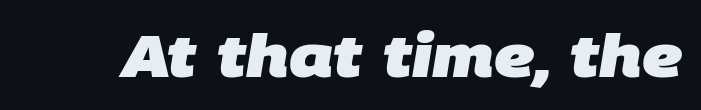
The image shows 59 px heavy sans-serif type; set normal letter spacing, not underlined; low stroke contrast and a large x-height.
